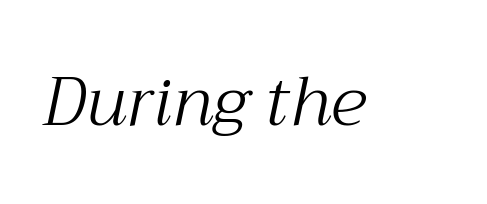
The image shows 69 px light serif type, italic (leaning right); set normal letter spacing, not underlined; medium stroke contrast and a medium x-height.
